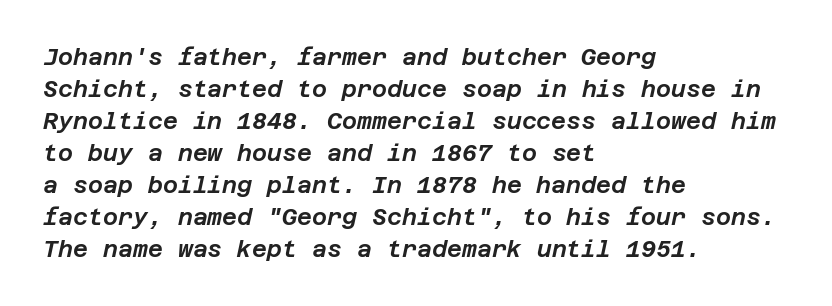
The lines sit at an ordinary, default distance from one another. It's the slanting kind of type. The face used here is rendered with its standard letterfit. Each line starts at the same left margin while the right side varies.
